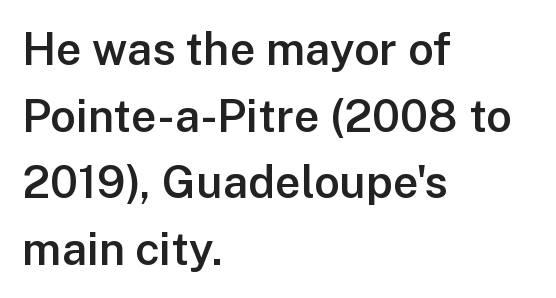
The image shows 45 px semibold sans-serif type, upright; set left-aligned, normal line spacing (1.48x), normal letter spacing, not underlined; low stroke contrast and a medium x-height.
